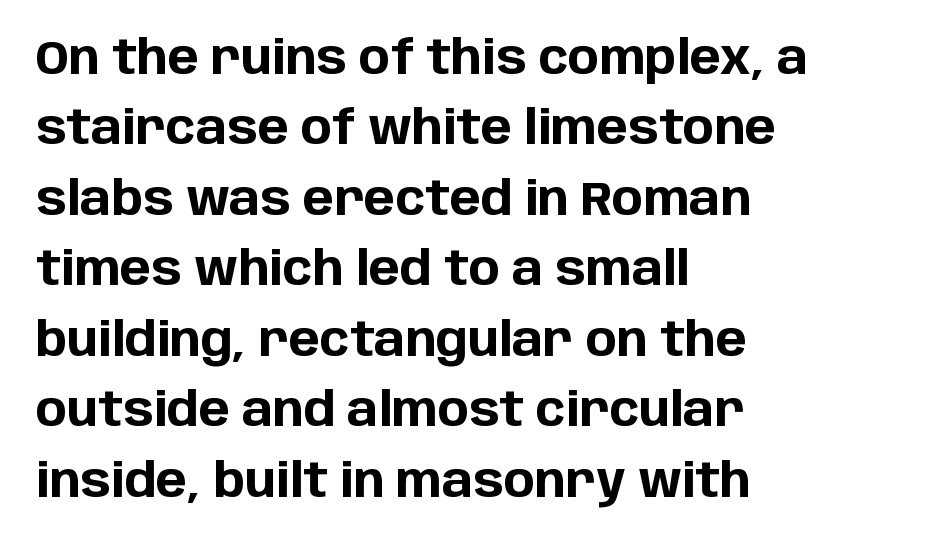
Does extra space separate the letters? No, they use regular spacing. Every stem runs plumb, perpendicular to the baseline. Classification — sans serif. Any mark beneath the type? The region is blank. The space between consecutive lines is moderate. Varying glyph widths throughout — classic text-font behaviour.
